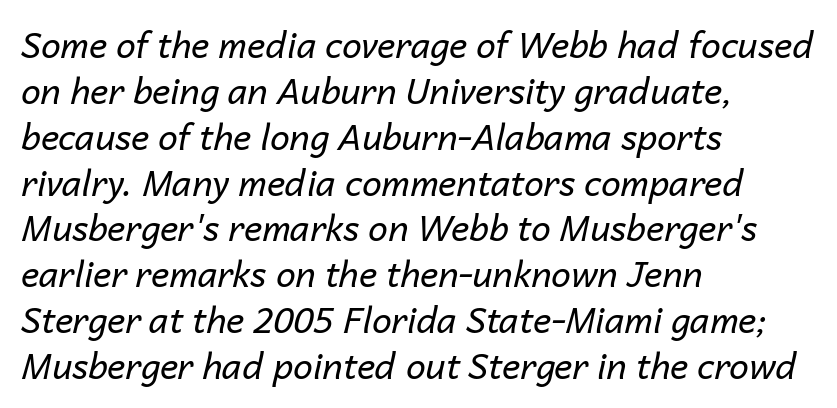
Vertically, the passage feels balanced, rows spaced as you'd expect. Rendered with sloped, italic letterforms. Honestly, the letter spacing is just normal — you wouldn't notice it. Reading down the block, your eye returns to a fixed left position each line.
